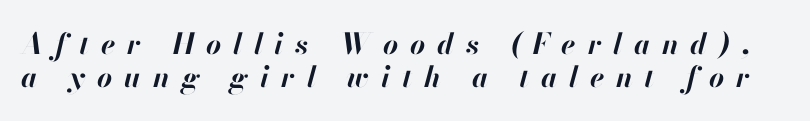
Nobody drew a line under any word here. Here the glyphs are tracked loosely, breaking word shapes into spaced letters. Heavy-handed strokes throughout: this text is bold. There's an unmistakable incline to the writing here. Honestly, the rows look squashed on top of each other. Looks like regular typesetting: each glyph gets only the width it needs.
